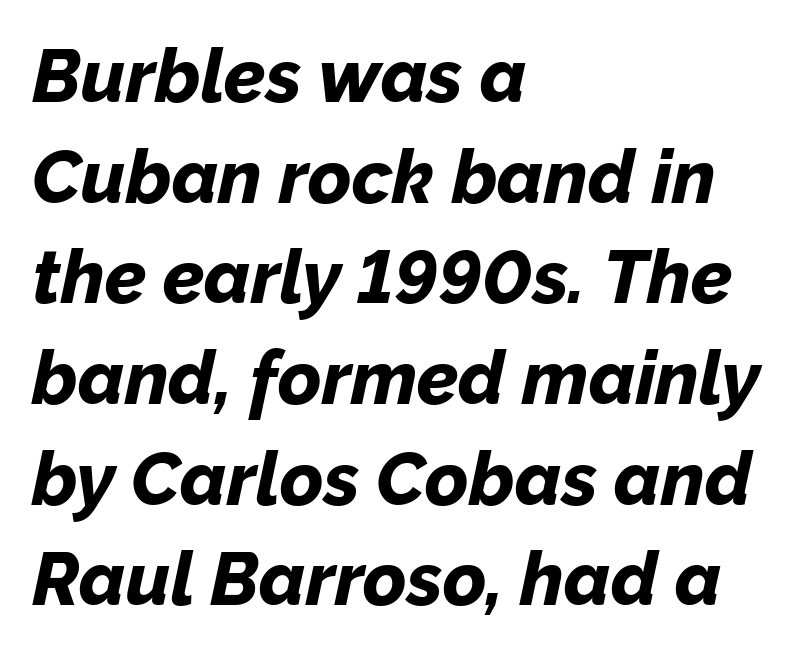
Each letter keeps its own natural width here, so spacing adapts to shape. Quick note: italic. Its strokes are broad and dark, the hallmark of bold type. The rendering keeps characters at their native spacing. A bare baseline throughout the passage.
